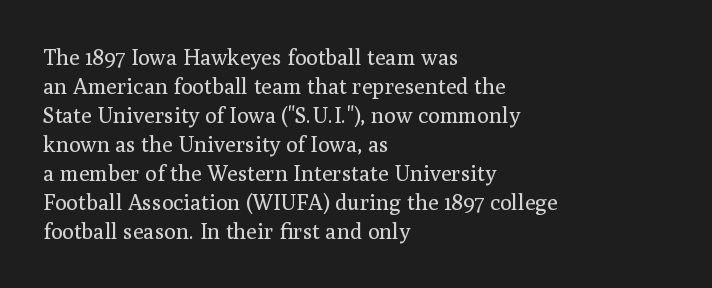
The image shows 22 px text type, upright; set left-aligned, normal line spacing (1.32x), normal letter spacing, not underlined.
